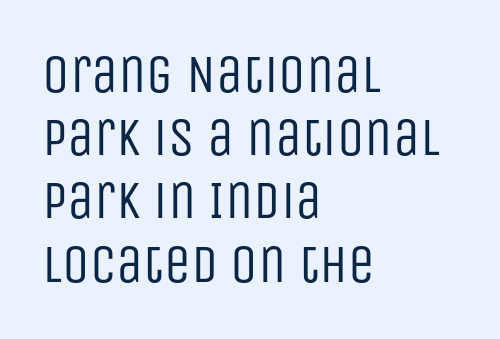
{"serif": "no", "italic": "no", "bold": "no", "weight": "regular", "width": "condensed", "stroke_contrast": "low", "x_height": "large", "monospaced": "no", "underline": "no", "align": "left", "line_spacing_ratio": 1.17, "letter_spacing": "normal", "letter_spacing_em": 0.0, "glyph_px": 54}
